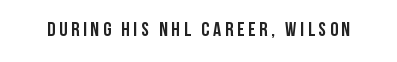
{"italic": "no", "bold": "yes", "underline": "no", "glyph_px": 20}
